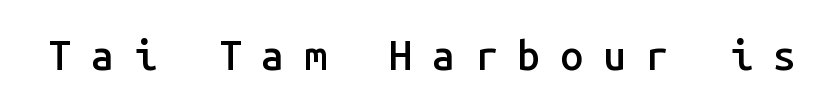
{"serif": "no", "italic": "no", "bold": "semi", "weight": "semibold", "width": "normal", "stroke_contrast": "low", "x_height": "medium", "monospaced": "yes", "underline": "no", "letter_spacing": "wide", "letter_spacing_em": 0.48, "glyph_px": 41}
